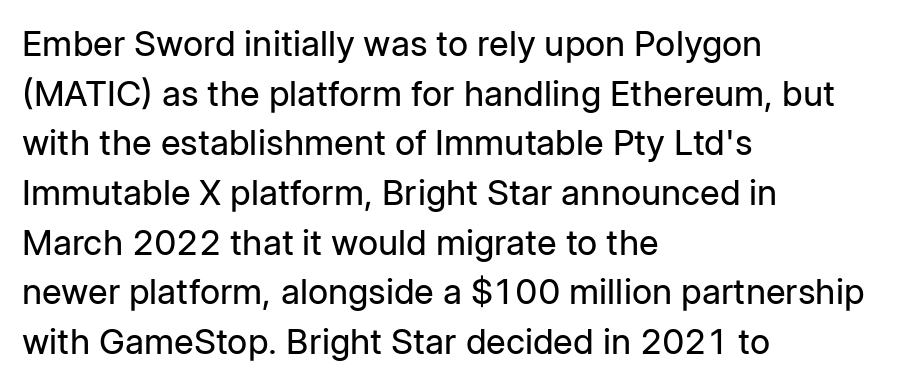
This sample uses an upright cut, with every glyph sitting square on the baseline. No letter is thick-stroked: the sample isn't bold. In terms of letterform style, serifs are entirely absent. Successive baselines arrive at the customary interval. Has an underline been added? It has not. These lines stack with their left ends in a neat column.
